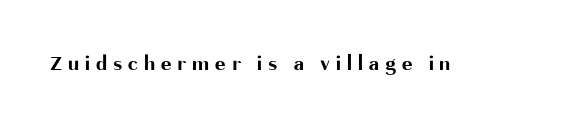
Tracking here is generous; glyphs stand well apart from one another. Weight check: bold — yes, fully. The specimen omits any rule beneath the text block's lines. If you drew a line through each stem, it would be perfectly vertical.
